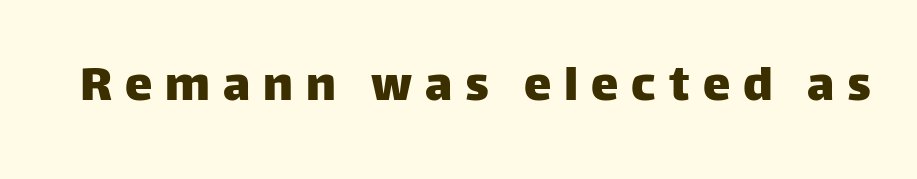
The image shows 55 px sans-serif type, upright; set unusually wide letter spacing (+0.24 em), not underlined; low stroke contrast and a large x-height.
